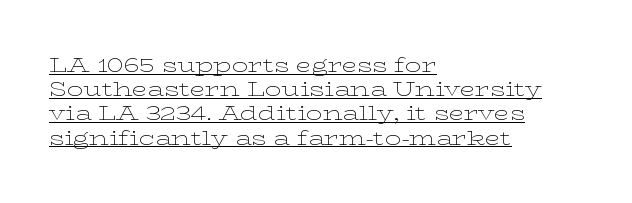
The image shows 20 px text type, upright; set left-aligned, line spacing 1.21x, normal letter spacing, underlined.
